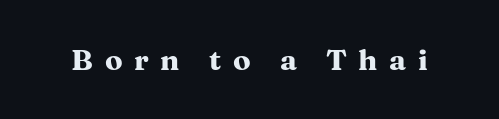
Notice how the stems are strictly vertical — no italics here. This sample uses a serif face. Note the varied advance widths — an 'i' is clearly narrower than an 'm'. Spacing between characters has been opened up far beyond the box default. On the weight axis this lands at bold, roughly 700. Descender tails drop into unmarked territory.
